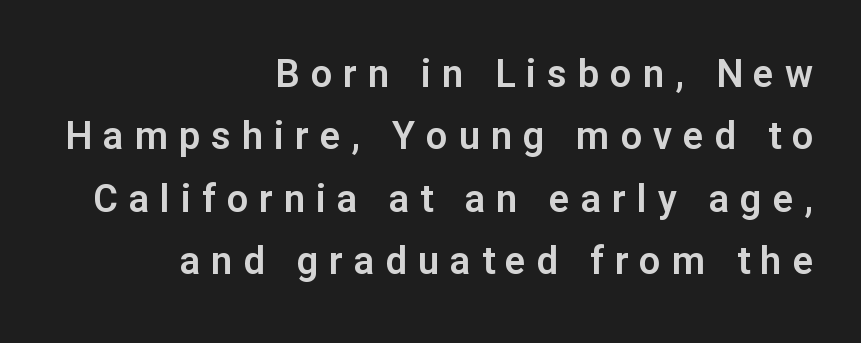
Q: Is the text italic (slanted)? A: No, it is upright.
Q: Is the typeface a serif or a sans-serif typeface? A: Sans-serif.
Q: Is the text underlined? A: No.
Q: How is the paragraph aligned? A: Right-aligned.
Q: Is the spacing between letters normal or unusually wide? A: Unusually wide.
Q: Is the spacing between lines tight, normal or loose? A: Normal.
Q: Width (condensed, normal, or wide)? A: Normal.
Q: Stroke contrast? A: Low.
Q: x-height? A: Medium.
Q: Monospaced? A: No.
